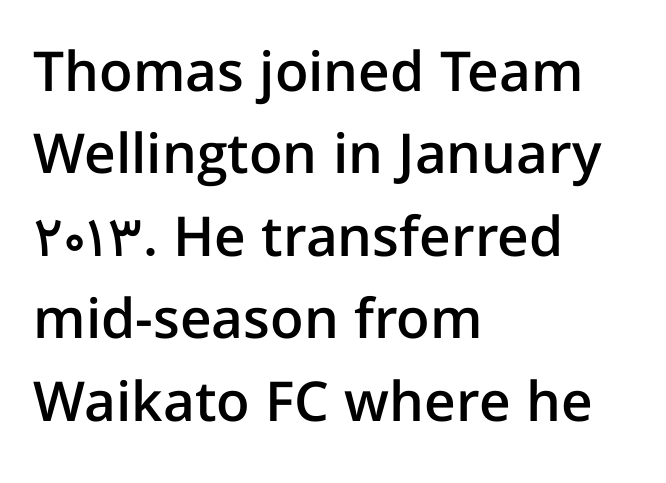
The image shows 55 px semibold sans-serif type, upright; set left-aligned, normal line spacing (1.5x), normal letter spacing, not underlined; low stroke contrast and a medium x-height.
